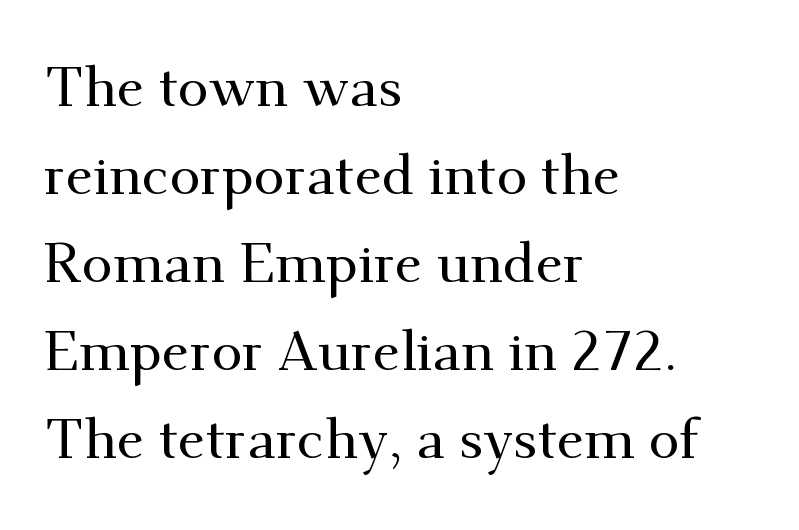
Type without underlining. Do the characters align in a grid? No, the font is proportional. Students, observe: this is what conventionally led text looks like. Layout note: lines flush left.
